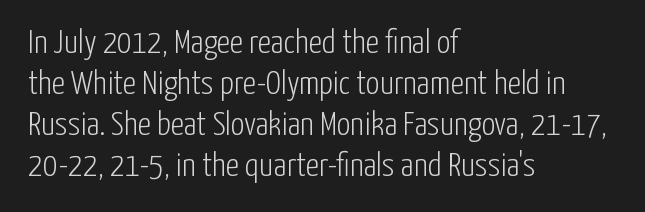
Q: Is the text bold? A: No.
Q: Is the text italic (slanted)? A: No, it is upright.
Q: Is the typeface a serif or a sans-serif typeface? A: Sans-serif.
Q: Is the text underlined? A: No.
Q: How is the paragraph aligned? A: Left-aligned.
Q: Is the spacing between letters normal or unusually wide? A: Normal.
Q: Width (condensed, normal, or wide)? A: Condensed.
Q: Stroke contrast? A: Low.
Q: x-height? A: Medium.
Q: Monospaced? A: No.
